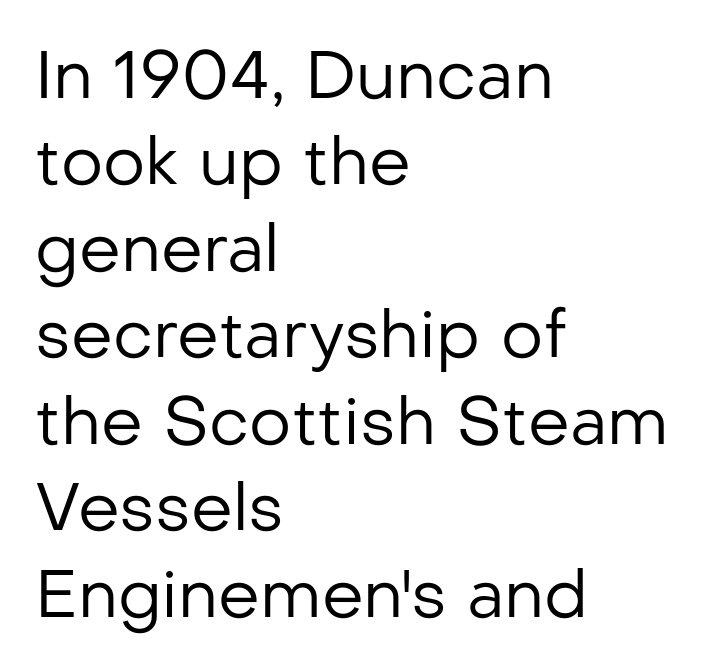
Rule under the text: the space is simply empty. Are there feet on the stems? There aren't — it's a sans. Caption: multi-line text, flush left, ragged right. Does extra space separate the letters? No, they use regular spacing. The designer left line spacing at the default.
